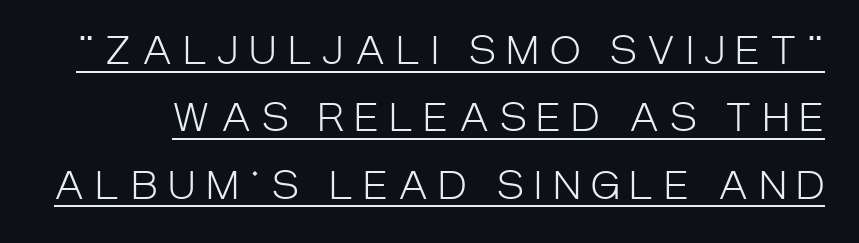
The image shows 37 px light, condensed sans-serif type, upright; set line spacing 1.82x, unusually wide letter spacing (+0.29 em), underlined; low stroke contrast and a large x-height.
